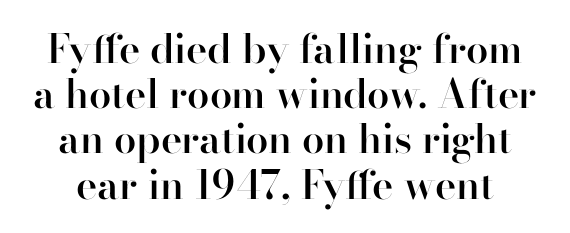
The image shows 40 px semibold serif type, upright; set tight line spacing (1.13x), normal letter spacing, not underlined; high stroke contrast and a small x-height.
